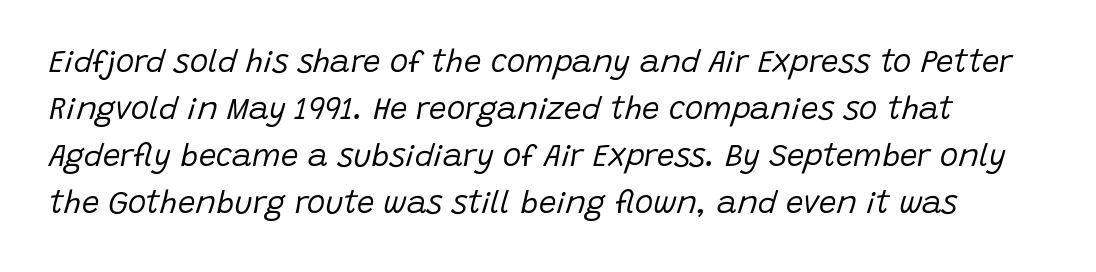
{"italic": "yes", "lean": "right", "slant_degrees": 15, "bold": "no", "weight": "regular", "width": "normal", "stroke_contrast": "low", "x_height": "large", "monospaced": "no", "underline": "no", "line_spacing": "normal", "line_spacing_ratio": 1.52, "letter_spacing": "normal", "letter_spacing_em": 0.0, "glyph_px": 31}
